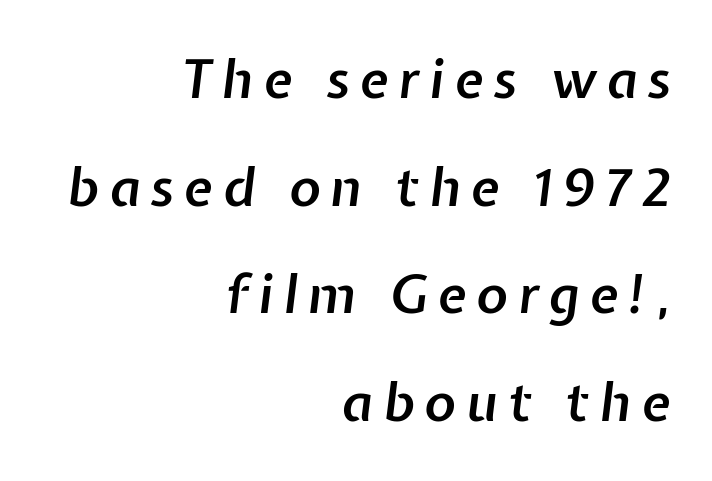
Q: Is the text bold? A: Semi-bold.
Q: Is the text italic (slanted)? A: Yes, it leans right by about 7 degrees.
Q: Is the text underlined? A: No.
Q: How is the paragraph aligned? A: Right-aligned.
Q: Is the spacing between lines tight, normal or loose? A: Loose.
Q: Width (condensed, normal, or wide)? A: Normal.
Q: Stroke contrast? A: Low.
Q: x-height? A: Medium.
Q: Monospaced? A: No.
